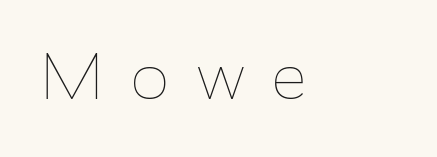
The image shows 66 px thin type, upright; set unusually wide letter spacing (+0.39 em), not underlined; low stroke contrast and a medium x-height.
